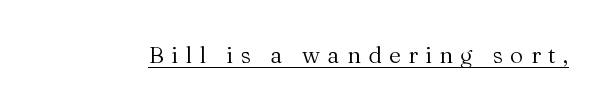
The image shows 23 px text type, upright; set unusually wide letter spacing (+0.32 em), underlined.
